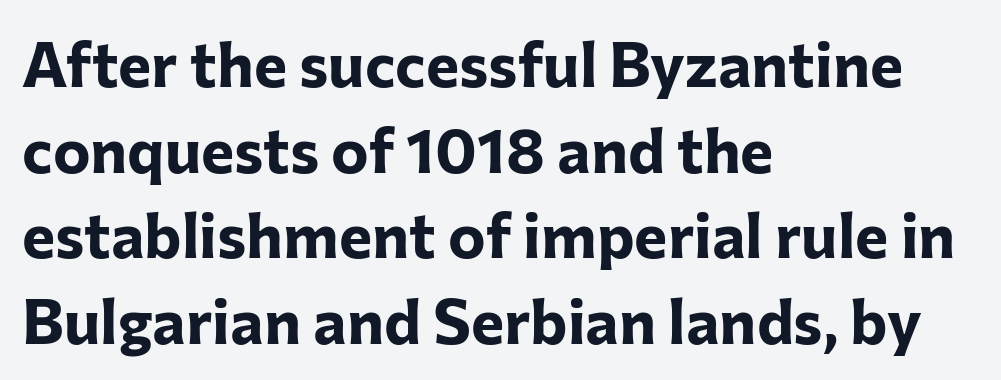
The image shows 63 px bold sans-serif type, upright; set left-aligned, normal line spacing (1.36x), normal letter spacing, not underlined; low stroke contrast and a medium x-height.
